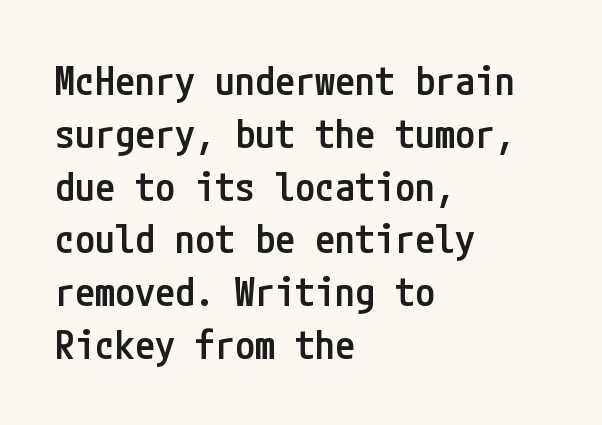
{"serif": "no", "italic": "no", "bold": "semi", "weight": "semibold", "width": "condensed", "stroke_contrast": "low", "x_height": "medium", "underline": "no", "align": "left", "line_spacing": "normal", "line_spacing_ratio": 1.32, "letter_spacing": "normal", "letter_spacing_em": 0.0, "glyph_px": 40}
